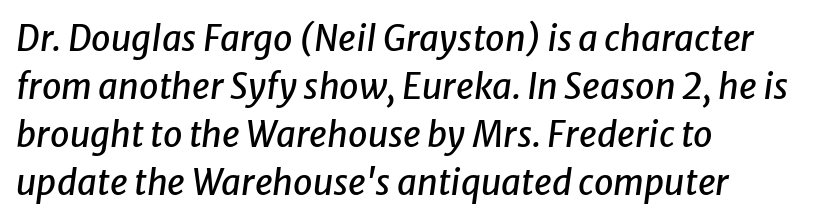
Q: Is the text italic (slanted)? A: Yes, it leans right by about 8 degrees.
Q: Is the text underlined? A: No.
Q: How is the paragraph aligned? A: Left-aligned.
Q: Is the spacing between letters normal or unusually wide? A: Normal.
Q: Is the spacing between lines tight, normal or loose? A: Normal.
Q: Width (condensed, normal, or wide)? A: Normal.
Q: Stroke contrast? A: Low.
Q: x-height? A: Medium.
Q: Monospaced? A: No.
